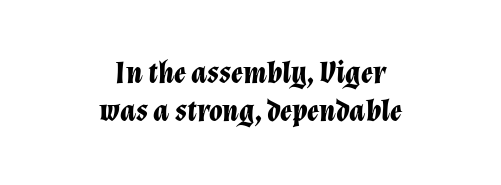
Q: Is the text bold? A: Yes.
Q: Is the text italic (slanted)? A: Yes, it leans right by about 12 degrees.
Q: Is the text underlined? A: No.
Q: How is the paragraph aligned? A: Centered.
Q: Is the spacing between letters normal or unusually wide? A: Normal.
Q: Width (condensed, normal, or wide)? A: Normal.
Q: Stroke contrast? A: Low.
Q: x-height? A: Medium.
Q: Monospaced? A: No.
